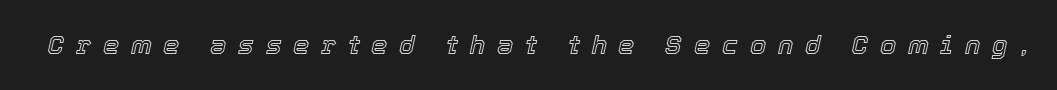
{"italic": "yes", "lean": "right", "slant_degrees": 12, "underline": "no", "letter_spacing": "wide", "letter_spacing_em": 0.45, "glyph_px": 26}
